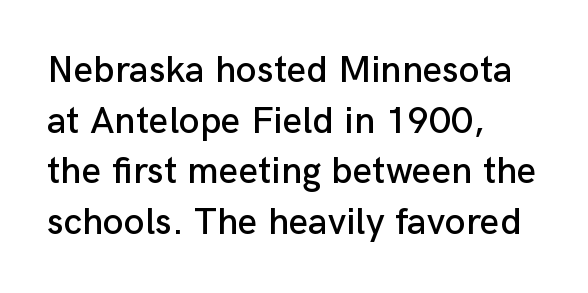
{"serif": "no", "italic": "no", "width": "normal", "stroke_contrast": "low", "x_height": "medium", "monospaced": "no", "underline": "no", "align": "left", "line_spacing": "normal", "line_spacing_ratio": 1.33, "letter_spacing": "normal", "letter_spacing_em": 0.0, "glyph_px": 38}
